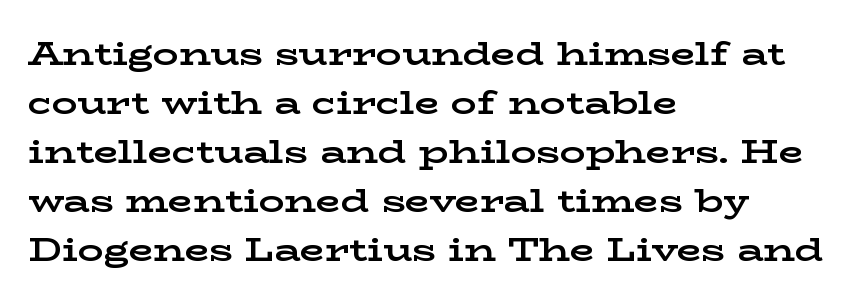
The passage shown is typed in a proportional face where columns would drift. Successive baselines arrive at the customary interval. Between one letter and the next there's only the usual sliver of space. Typeset ragged right — the left edge is the straight one.
